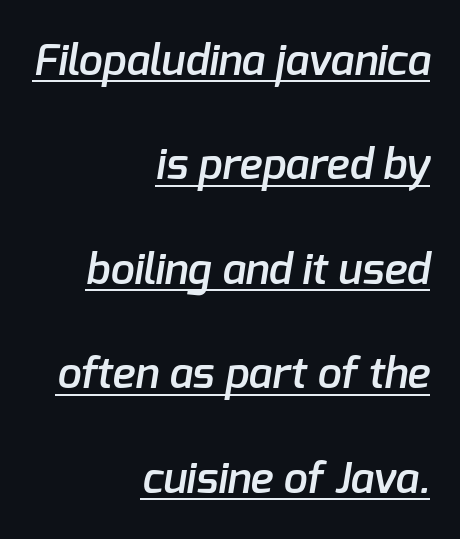
Line ends are locked; line starts wander. This sample uses plain, unmodified letter spacing. How heavy is the stroke? Medium-heavy — a semibold, shy of bold. What decoration does the sample have? An underline. Regarding serifs, this sample does without them. Summary of vertical rhythm: relaxed, with wide interline spacing.
